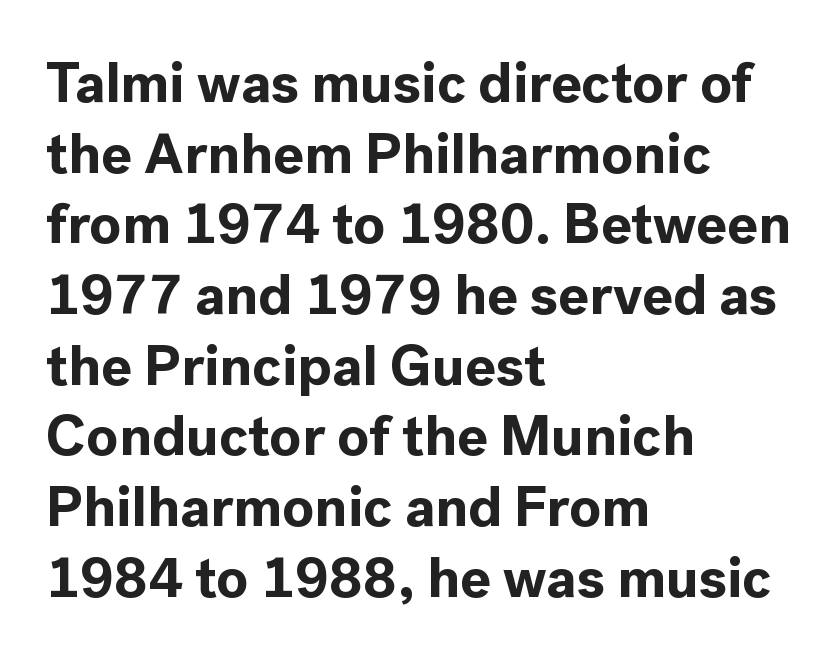
The letters stand straight up with perfectly vertical stems. The passage shown is typed in a proportional face where columns would drift. The type family on display is of the sans-serif kind. Words float on clear page, feet unadorned. You'd pick this weight for a headline — it's a proper bold. This sample is left-justified, so line endings fall wherever the words run out.
